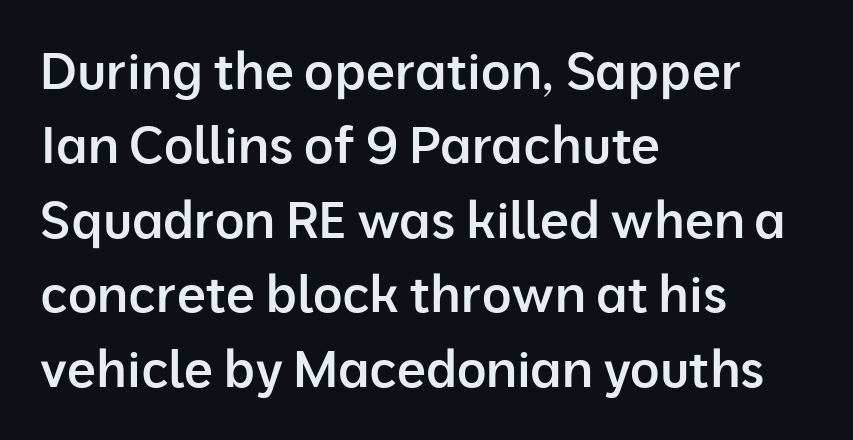
{"serif": "no", "italic": "no", "bold": "semi", "weight": "semibold", "width": "normal", "stroke_contrast": "low", "x_height": "medium", "monospaced": "no", "underline": "no", "align": "left", "line_spacing": "normal", "line_spacing_ratio": 1.46, "letter_spacing": "normal", "letter_spacing_em": 0.0, "glyph_px": 51}
